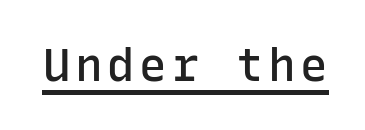
{"serif": "no", "italic": "no", "bold": "semi", "weight": "semibold", "width": "normal", "stroke_contrast": "low", "x_height": "medium", "monospaced": "yes", "underline": "yes", "glyph_px": 46}
